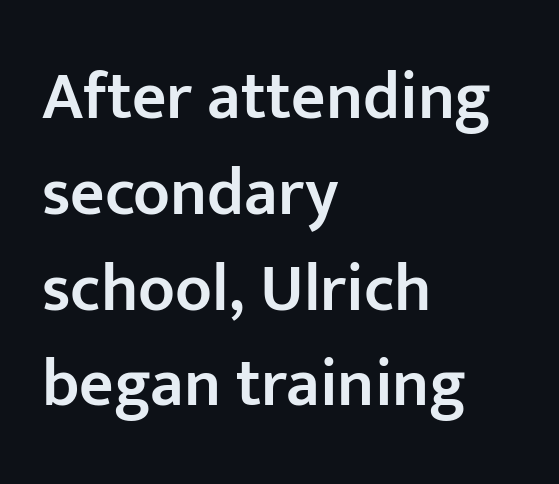
A typesetter would label this face a sans. Designer's note — italics off, roman on. Letter spacing: default. The strokes are fattened partway — semibold, not bold. Reading down the block, your eye returns to a fixed left position each line. Letters rest on an invisible, unmarked baseline.
